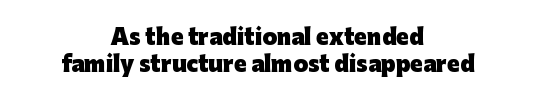
{"italic": "no", "bold": "yes", "underline": "no", "align": "center", "line_spacing": "normal", "line_spacing_ratio": 1.27, "letter_spacing": "normal", "letter_spacing_em": 0.0, "glyph_px": 21}
